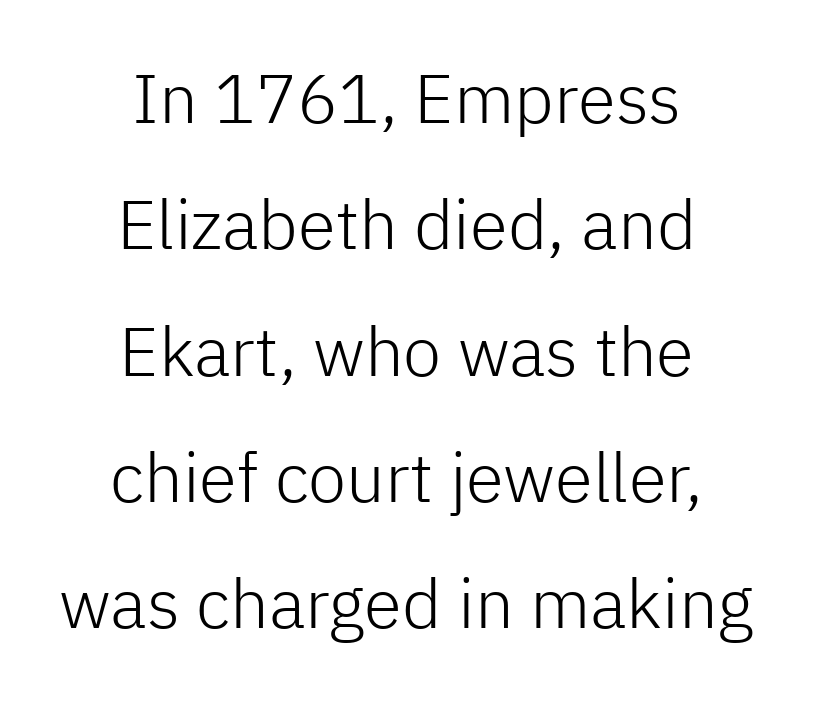
{"serif": "no", "italic": "no", "bold": "no", "weight": "light", "width": "normal", "stroke_contrast": "low", "x_height": "medium", "monospaced": "no", "underline": "no", "align": "center", "line_spacing_ratio": 1.83, "letter_spacing": "normal", "letter_spacing_em": 0.0, "glyph_px": 69}
